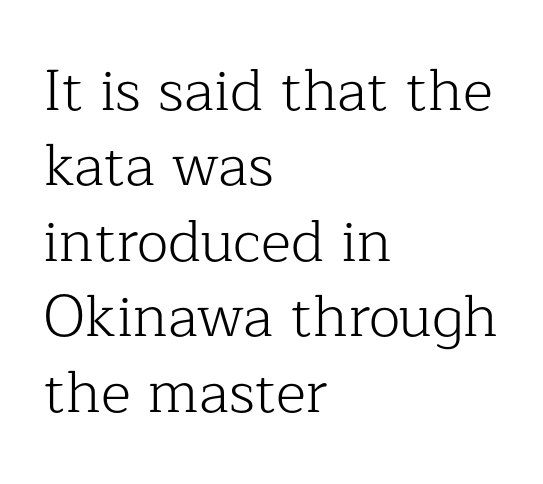
Q: Is the text bold? A: No.
Q: Is the text italic (slanted)? A: No, it is upright.
Q: Is the typeface a serif or a sans-serif typeface? A: Serif.
Q: Is the text underlined? A: No.
Q: How is the paragraph aligned? A: Left-aligned.
Q: Is the spacing between letters normal or unusually wide? A: Normal.
Q: Is the spacing between lines tight, normal or loose? A: Normal.
Q: Width (condensed, normal, or wide)? A: Normal.
Q: Stroke contrast? A: Low.
Q: x-height? A: Medium.
Q: Monospaced? A: No.
